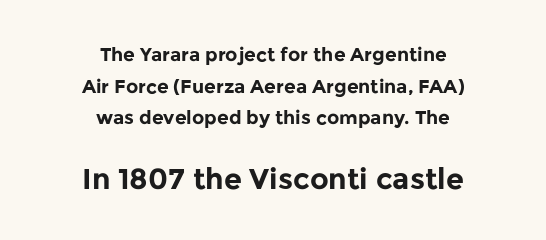
Two sizes are in play, and the larger belongs to the second block. The passage shown is not underscored anywhere. Check where the strokes stop: nothing finishes them off — pure sans. If you measured baseline to baseline, you'd find a middling distance. Glyph-to-glyph distance matches everyday printed text. The font is running at its bold setting.
